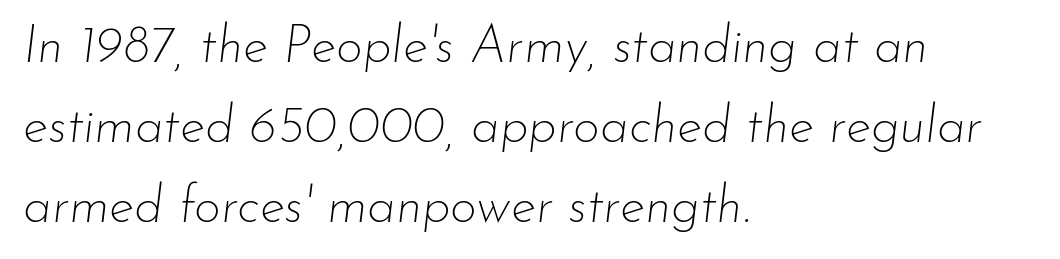
Characters follow at the spacing the type designer built in. Weight: regular or lighter. The text carries the slant typical of an italic or oblique font. What's the leading like? Ordinary, nothing unusual. Each letter keeps its own natural width here, so spacing adapts to shape. Teacher's note: observe the even left margin — that is flush-left alignment.
